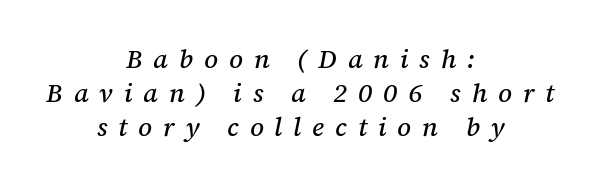
Q: Is the text italic (slanted)? A: Yes, it leans right by about 12 degrees.
Q: Is the text underlined? A: No.
Q: How is the paragraph aligned? A: Centered.
Q: Is the spacing between letters normal or unusually wide? A: Unusually wide.
Q: Is the spacing between lines tight, normal or loose? A: Normal.
